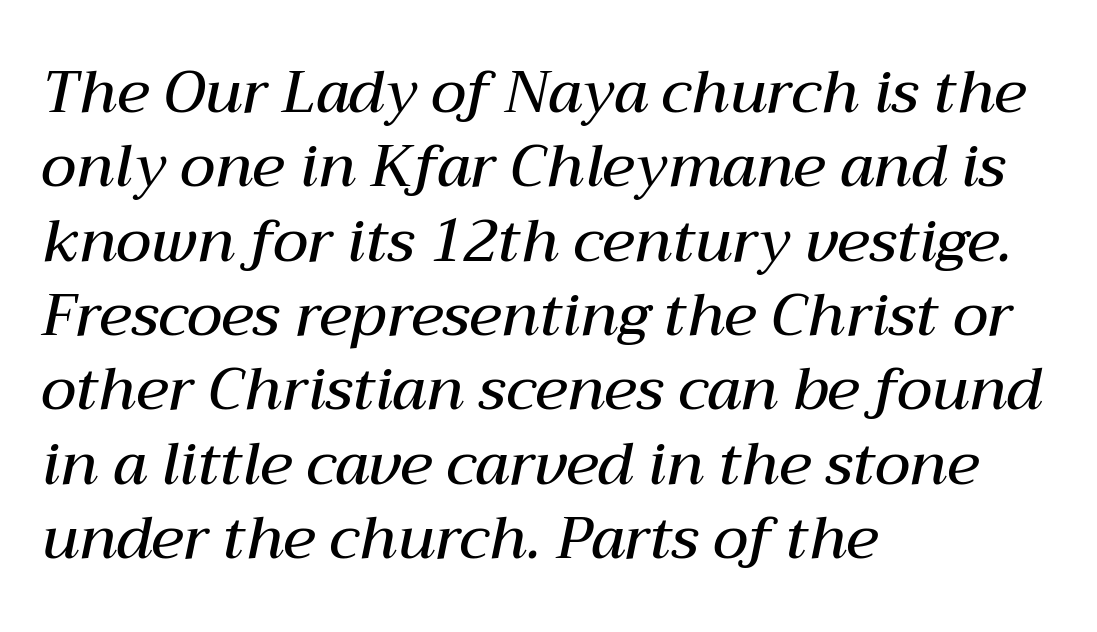
{"italic": "yes", "lean": "right", "slant_degrees": 12, "bold": "semi", "weight": "semibold", "width": "normal", "stroke_contrast": "medium", "x_height": "medium", "monospaced": "no", "underline": "no", "align": "left", "line_spacing": "normal", "line_spacing_ratio": 1.26, "letter_spacing": "normal", "letter_spacing_em": 0.0, "glyph_px": 59}
